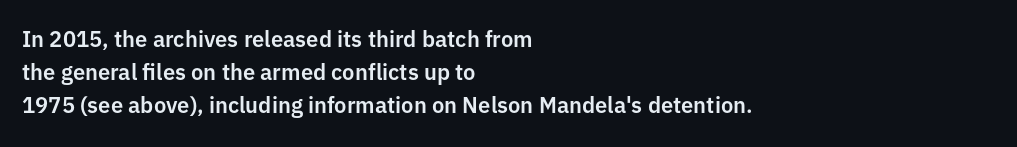
A clean baseline with only descenders dipping below it. Standard letterfit; no display-style spreading of the glyphs. Notice how descenders clear the ascenders below comfortably — that's standard leading. It's the straight-up-and-down kind of type. Does the copy run flush right? No — it runs flush left.
